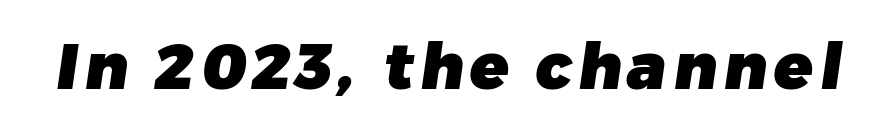
Q: Is the text bold? A: Yes.
Q: Is the typeface a serif or a sans-serif typeface? A: Sans-serif.
Q: Is the text underlined? A: No.
Q: Width (condensed, normal, or wide)? A: Normal.
Q: Stroke contrast? A: Low.
Q: x-height? A: Medium.
Q: Monospaced? A: No.
